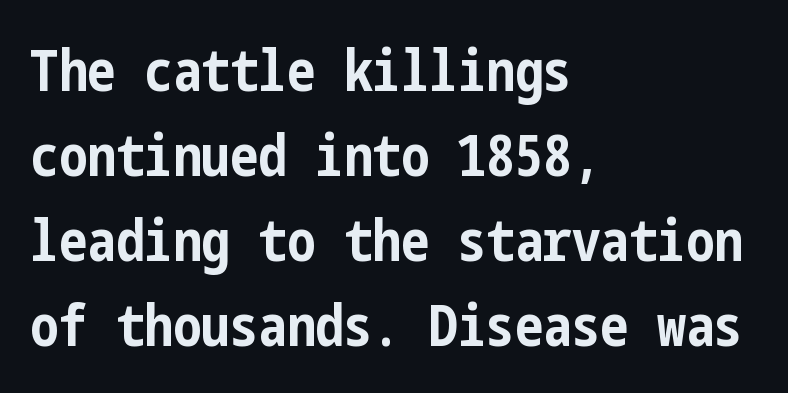
The image shows 57 px bold, condensed sans-serif type, upright; set left-aligned, normal line spacing (1.49x), normal letter spacing, not underlined; low stroke contrast and a medium x-height.
